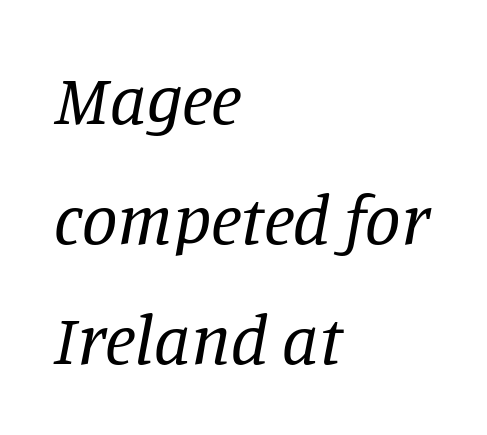
Q: Is the text bold? A: No.
Q: Is the text italic (slanted)? A: Yes, it leans right by about 11 degrees.
Q: Is the typeface a serif or a sans-serif typeface? A: Serif.
Q: Is the text underlined? A: No.
Q: How is the paragraph aligned? A: Left-aligned.
Q: Is the spacing between letters normal or unusually wide? A: Normal.
Q: Is the spacing between lines tight, normal or loose? A: Normal.
Q: Width (condensed, normal, or wide)? A: Normal.
Q: Stroke contrast? A: Low.
Q: x-height? A: Large.
Q: Monospaced? A: No.
